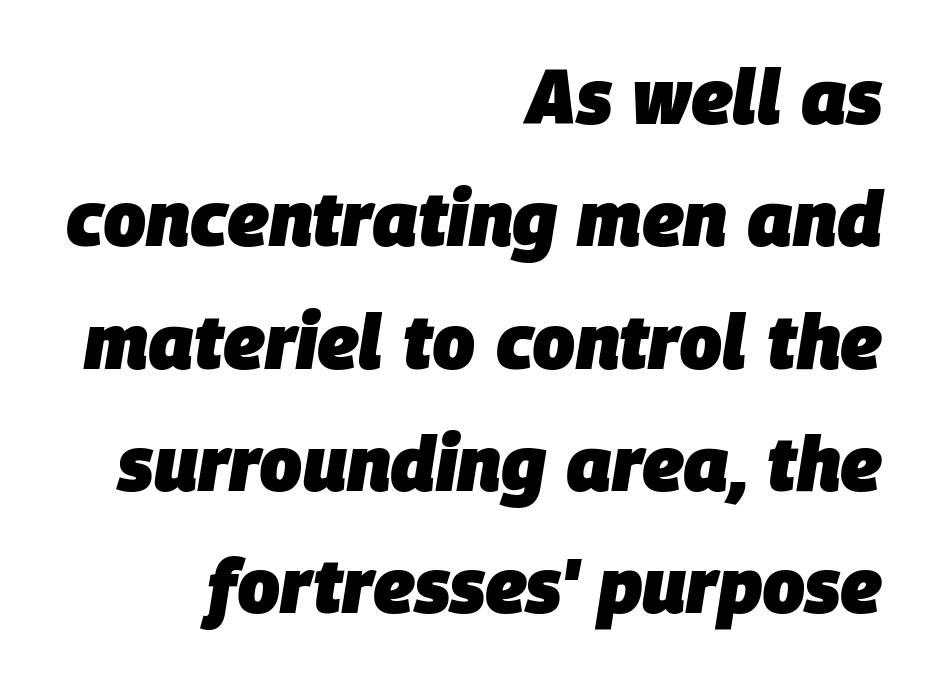
{"italic": "yes", "lean": "right", "slant_degrees": 9, "bold": "yes", "weight": "heavy", "width": "normal", "stroke_contrast": "low", "x_height": "large", "monospaced": "no", "underline": "no", "align": "right", "line_spacing": "normal", "line_spacing_ratio": 1.61, "letter_spacing": "normal", "letter_spacing_em": 0.0, "glyph_px": 76}
